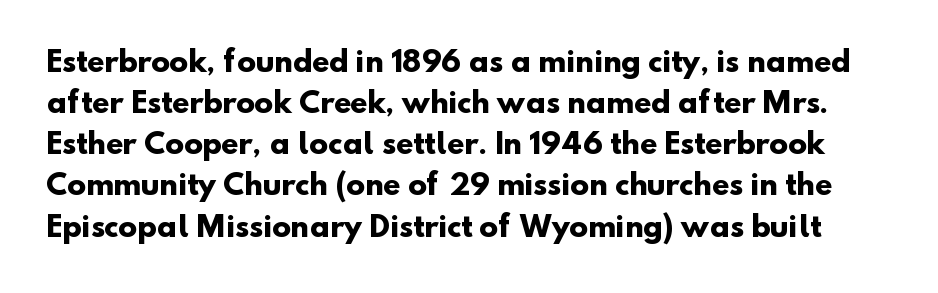
Q: Is the text bold? A: Yes.
Q: Is the typeface a serif or a sans-serif typeface? A: Sans-serif.
Q: Is the text underlined? A: No.
Q: Is the spacing between letters normal or unusually wide? A: Normal.
Q: Is the spacing between lines tight, normal or loose? A: Normal.
Q: Width (condensed, normal, or wide)? A: Normal.
Q: Stroke contrast? A: Low.
Q: x-height? A: Small.
Q: Monospaced? A: No.
